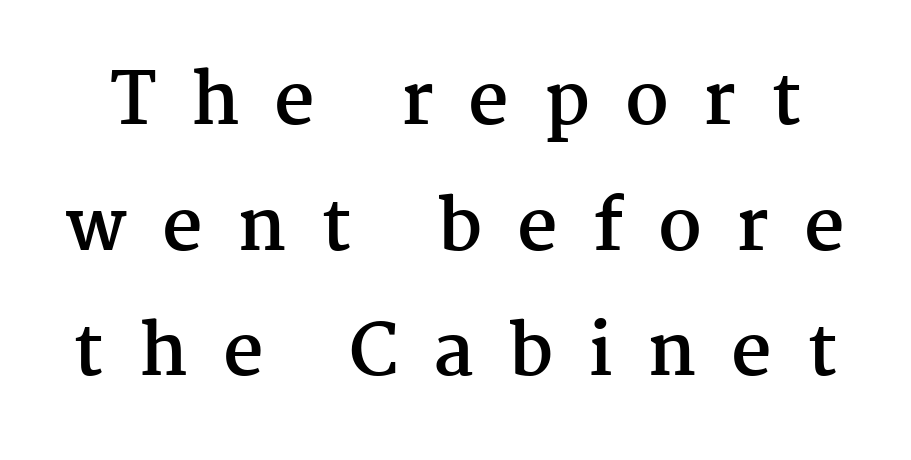
This sample uses expanded letter spacing, leaving extra air between glyphs. Nope, not italic — everything's standing straight. Lines of text with bare space underneath. Each glyph is drawn with heavy, bold strokes. This sample uses a serif face. The face used here is proportionally spaced, like ordinary book or web type.
